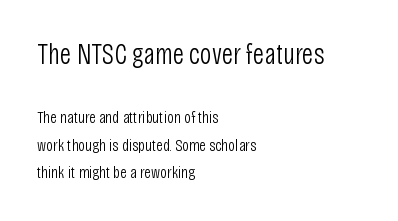
The image shows 29 px light, condensed sans-serif type, upright; set left-aligned, normal line spacing (1.62x), normal letter spacing, not underlined; the first (top) block is 1.71x larger; low stroke contrast and a large x-height.
